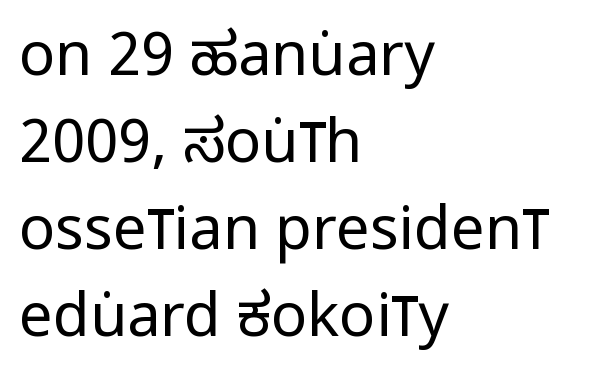
{"serif": "no", "italic": "no", "bold": "no", "weight": "regular", "width": "condensed", "stroke_contrast": "low", "x_height": "large", "monospaced": "no", "underline": "no", "align": "left", "line_spacing": "normal", "line_spacing_ratio": 1.45, "letter_spacing": "normal", "letter_spacing_em": 0.0, "glyph_px": 60}
